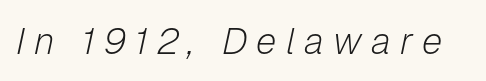
The image shows 37 px light type, italic (leaning right); set unusually wide letter spacing (+0.25 em), not underlined; low stroke contrast and a medium x-height.
